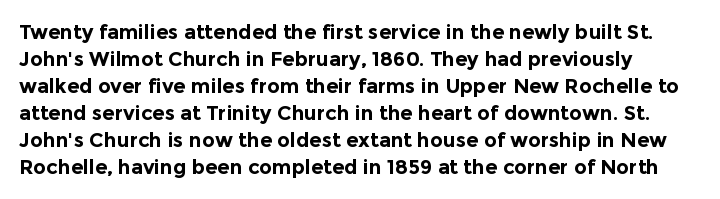
Does extra space separate the letters? No, they use regular spacing. A bare baseline throughout the passage. Does the leading feel generous? No, just average. Upright lettering throughout.
